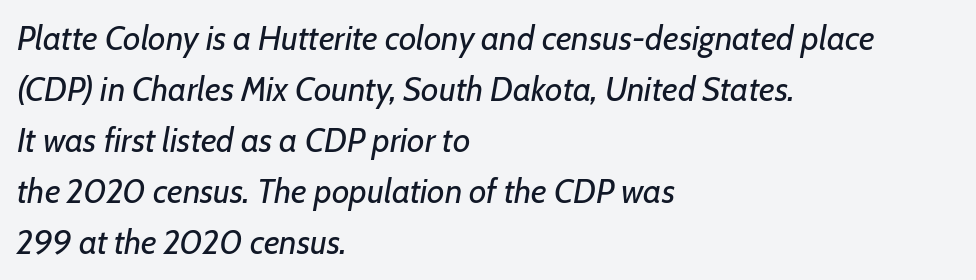
Between one letter and the next there's only the usual sliver of space. There's an unmistakable incline to the writing here. Short and long lines alike share a common starting point at left. Spacing verdict: proportional, widths tailored to each character.
